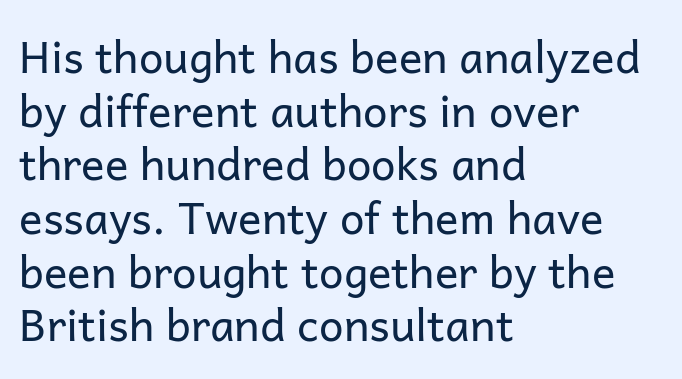
{"serif": "no", "italic": "no", "bold": "no", "weight": "regular", "width": "normal", "stroke_contrast": "low", "x_height": "medium", "monospaced": "no", "underline": "no", "align": "left", "line_spacing_ratio": 1.22, "letter_spacing": "normal", "letter_spacing_em": 0.0, "glyph_px": 44}
